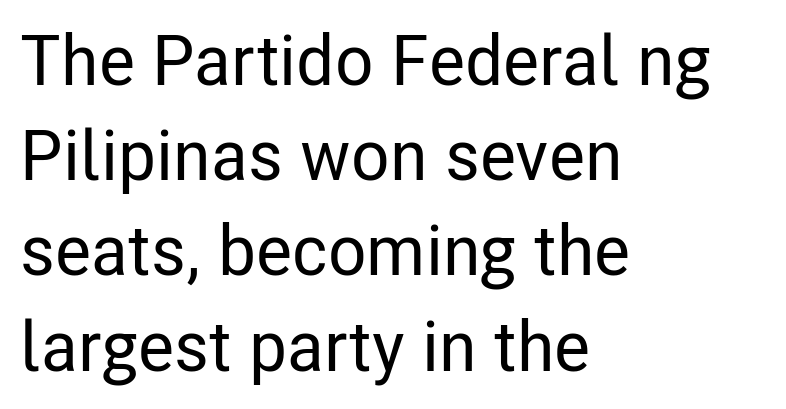
Q: Is the text italic (slanted)? A: No, it is upright.
Q: Is the typeface a serif or a sans-serif typeface? A: Sans-serif.
Q: Is the text underlined? A: No.
Q: How is the paragraph aligned? A: Left-aligned.
Q: Is the spacing between letters normal or unusually wide? A: Normal.
Q: Is the spacing between lines tight, normal or loose? A: Normal.
Q: Width (condensed, normal, or wide)? A: Condensed.
Q: Stroke contrast? A: Low.
Q: x-height? A: Medium.
Q: Monospaced? A: No.
